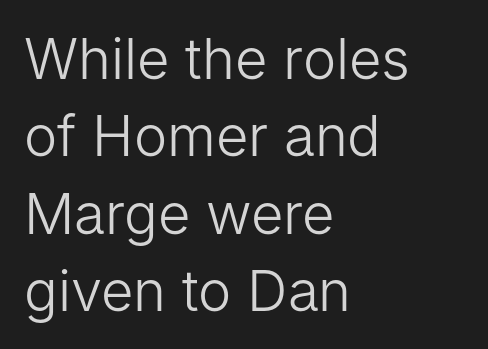
The image shows 56 px light sans-serif type, upright; set left-aligned, normal line spacing (1.38x), normal letter spacing, not underlined; low stroke contrast and a medium x-height.
